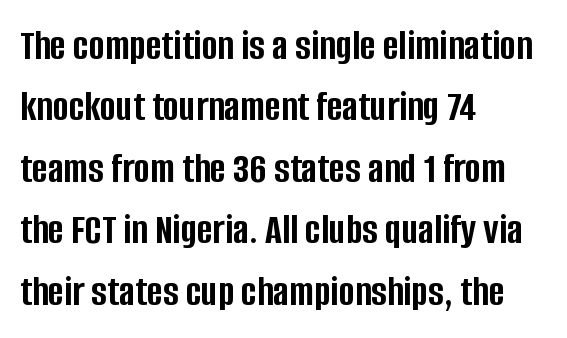
The image shows 43 px semibold, condensed sans-serif type, upright; set left-aligned, normal line spacing (1.43x), normal letter spacing, not underlined; low stroke contrast and a large x-height.
